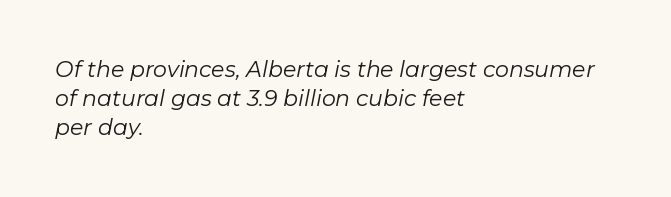
Q: Is the text bold? A: No.
Q: Is the text italic (slanted)? A: Yes, it leans right by about 11 degrees.
Q: Is the text underlined? A: No.
Q: How is the paragraph aligned? A: Left-aligned.
Q: Is the spacing between letters normal or unusually wide? A: Normal.
Q: Is the spacing between lines tight, normal or loose? A: Normal.
